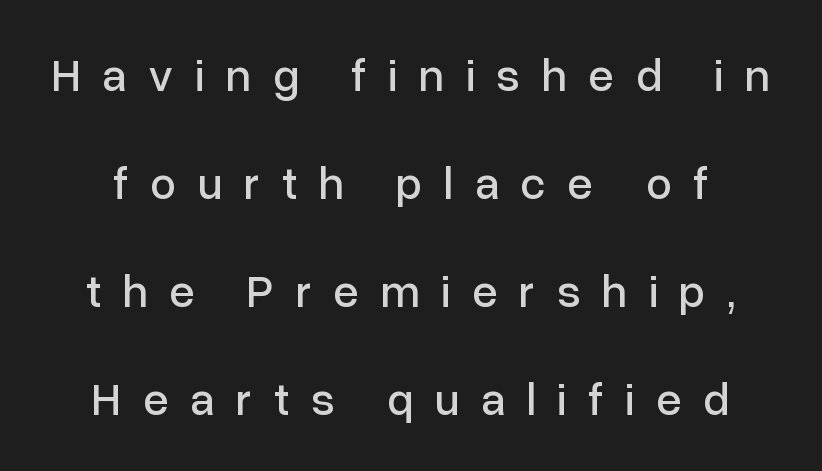
You can tell from the bare stems that sans-serif type was used. The letterforms stand isolated, each surrounded by extra space. Posture: vertical. Is this a fixed-width face? No — the glyphs have proportional, varying widths. The string is rendered with underlining switched off. Leading is clearly above the norm, producing a sparse column.
